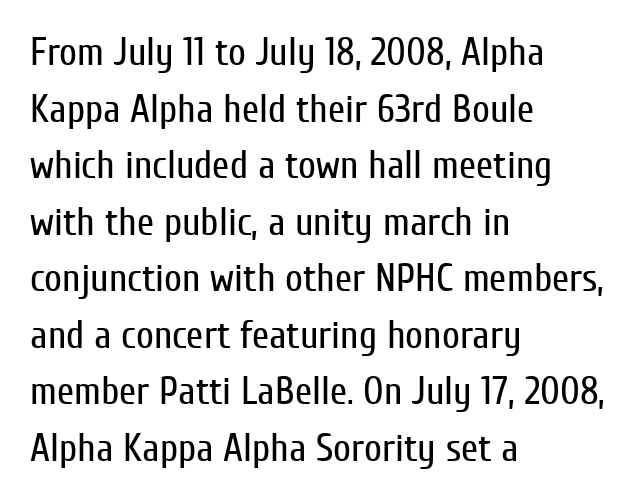
Q: Is the text bold? A: No.
Q: Is the text italic (slanted)? A: No, it is upright.
Q: Is the typeface a serif or a sans-serif typeface? A: Sans-serif.
Q: Is the text underlined? A: No.
Q: How is the paragraph aligned? A: Left-aligned.
Q: Is the spacing between letters normal or unusually wide? A: Normal.
Q: Is the spacing between lines tight, normal or loose? A: Normal.
Q: Width (condensed, normal, or wide)? A: Condensed.
Q: Stroke contrast? A: Low.
Q: x-height? A: Medium.
Q: Monospaced? A: No.
